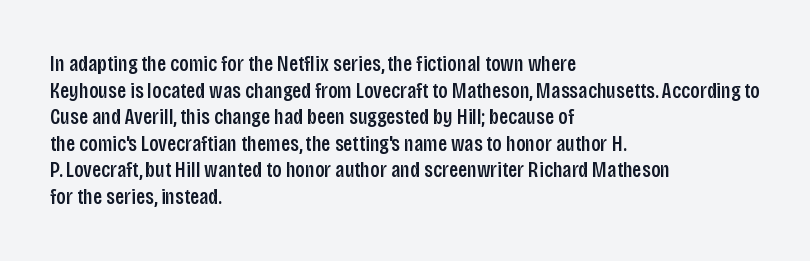
The image shows 22 px text type, upright; set left-aligned, line spacing 1.21x, normal letter spacing, not underlined.
